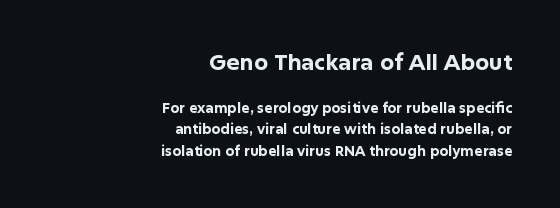
Interline gaps are of average width in this sample. You can tell it's not italic because the verticals are truly vertical. The block sitting higher on the canvas is the one with enlarged characters. The gaps between neighbouring characters are ordinary and unremarkable. Compared with a flush-left layout, this one pins lines to the opposite, right side. Nobody drew a line under any word here.
